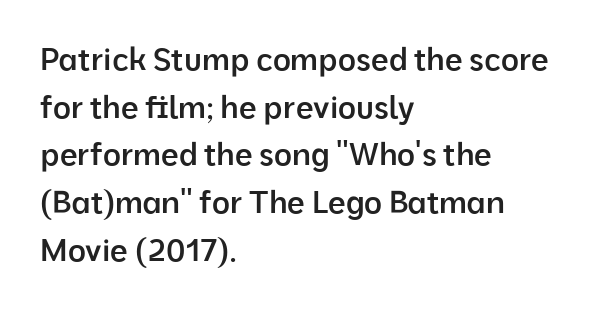
The foot of each line stays bare and open. Note the varied advance widths — an 'i' is clearly narrower than an 'm'. You can tell from the bare stems that sans-serif type was used. Teacher's note: observe the even left margin — that is flush-left alignment. Posture: vertical.
